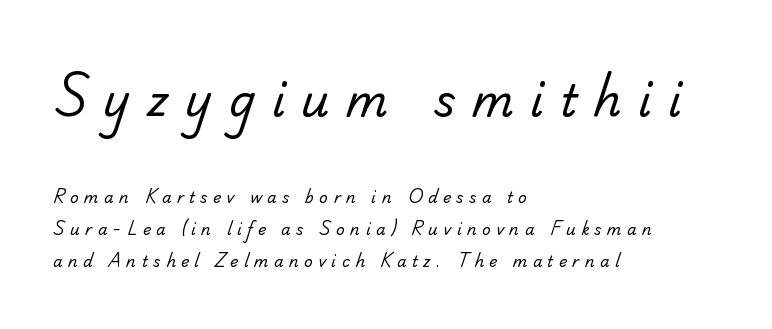
{"serif": "no", "bold": "no", "weight": "regular", "width": "normal", "stroke_contrast": "low", "x_height": "small", "monospaced": "no", "underline": "no", "align": "left", "line_spacing": "loose", "line_spacing_ratio": 2.12, "letter_spacing": "wide", "letter_spacing_em": 0.37, "larger_block": "first", "size_ratio": 2.93, "glyph_px": 44}
